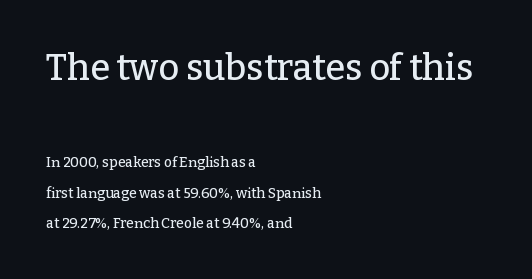
Q: Is the text italic (slanted)? A: No, it is upright.
Q: Is the typeface a serif or a sans-serif typeface? A: Serif.
Q: Is the text underlined? A: No.
Q: How is the paragraph aligned? A: Left-aligned.
Q: Is the spacing between letters normal or unusually wide? A: Normal.
Q: Is the spacing between lines tight, normal or loose? A: Loose.
Q: Which block of text is set in a larger size, the first (top) or the second (bottom)? A: The first (top) one.
Q: Width (condensed, normal, or wide)? A: Normal.
Q: Stroke contrast? A: Low.
Q: x-height? A: Medium.
Q: Monospaced? A: No.
